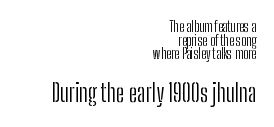
Caption: standard tracking, unaltered. Which of the two is more prominent by size? The second, at the bottom. Stroke thickness stays within the range of a standard reading face or lighter. Cramped leading. When letters stand straight like this, we call the style roman or upright.
